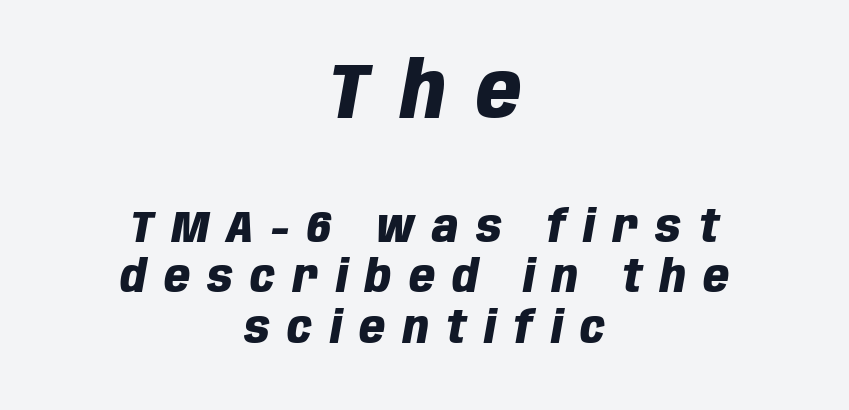
The image shows 78 px heavy, condensed type, italic (leaning right); set centered, tight line spacing (1.13x), unusually wide letter spacing (+0.39 em), not underlined; the first (top) block is 1.73x larger; low stroke contrast and a large x-height.
